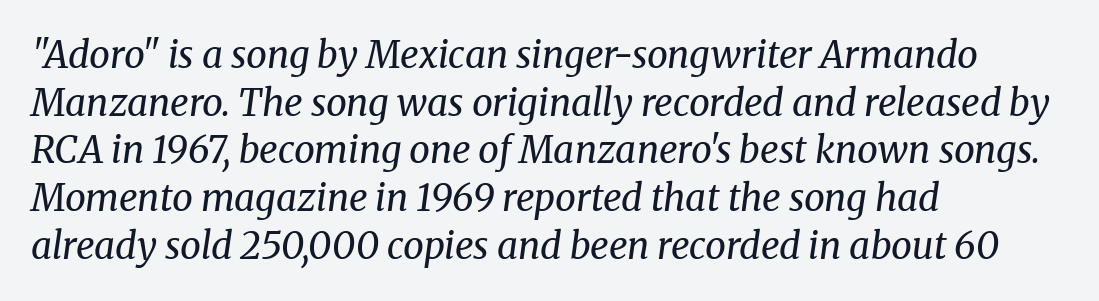
The image shows 37 px regular-weight serif type, italic (leaning right); set left-aligned, normal line spacing (1.29x), normal letter spacing, not underlined; medium stroke contrast and a medium x-height.
